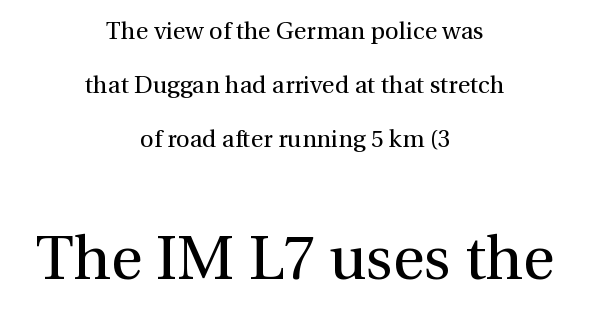
Looks like regular typesetting: each glyph gets only the width it needs. Observe the ordinary spacing: letters are neighbours, not strangers. The typesetter chose a symmetrical, centered arrangement here. Whoever set this made the second block the dominant, larger element.
